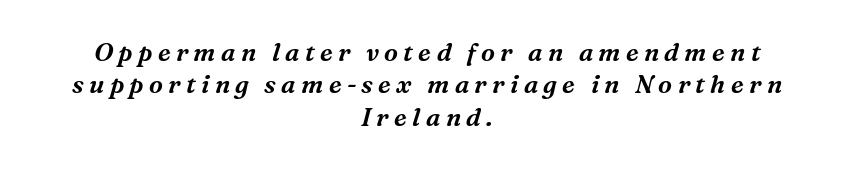
{"italic": "yes", "lean": "right", "slant_degrees": 16, "underline": "no", "align": "center", "line_spacing": "normal", "line_spacing_ratio": 1.3, "letter_spacing": "wide", "letter_spacing_em": 0.21, "glyph_px": 25}
